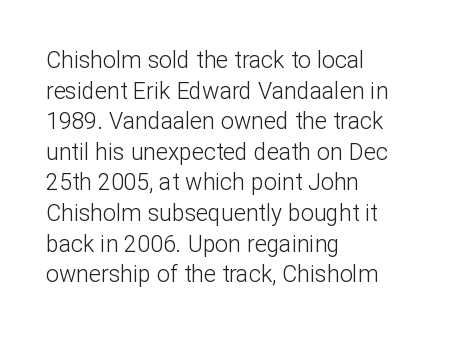
{"italic": "no", "bold": "no", "underline": "no", "align": "left", "line_spacing": "normal", "line_spacing_ratio": 1.33, "letter_spacing": "normal", "letter_spacing_em": 0.0, "glyph_px": 23}
